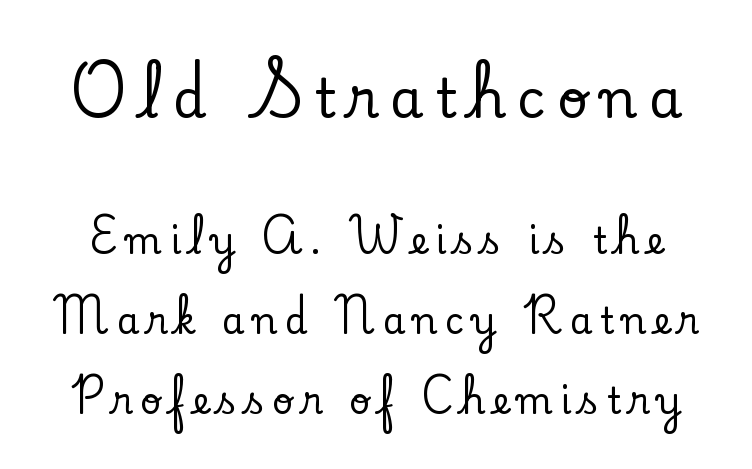
The image shows 54 px serif type, upright; set loose line spacing (2.22x), unusually wide letter spacing (+0.22 em), not underlined; the first (top) block is 1.5x larger; low stroke contrast and a small x-height.
